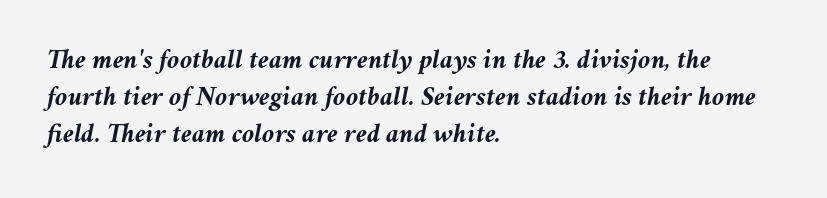
The image shows 28 px semibold type, italic (leaning right); set left-aligned, normal line spacing (1.33x), normal letter spacing, not underlined; medium stroke contrast and a medium x-height.
